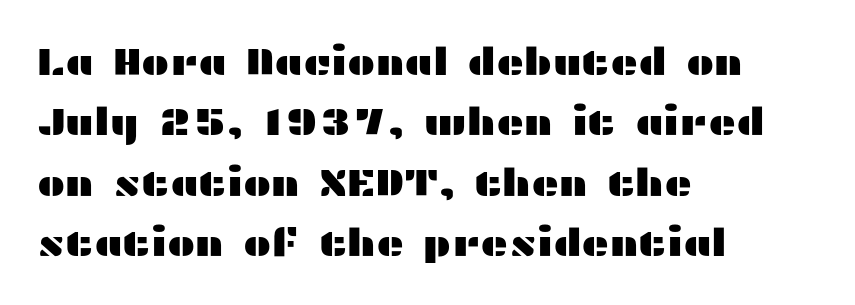
Q: Is the text italic (slanted)? A: No, it is upright.
Q: Is the typeface a serif or a sans-serif typeface? A: Sans-serif.
Q: Is the text underlined? A: No.
Q: How is the paragraph aligned? A: Left-aligned.
Q: Is the spacing between letters normal or unusually wide? A: Normal.
Q: Is the spacing between lines tight, normal or loose? A: Normal.
Q: Width (condensed, normal, or wide)? A: Wide.
Q: Stroke contrast? A: Medium.
Q: x-height? A: Medium.
Q: Monospaced? A: No.
